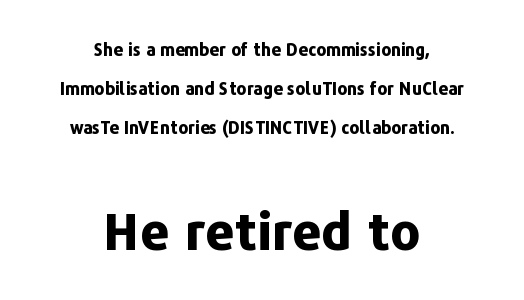
Every row of glyphs is offset so its center matches the block's center. These lines stand farther apart than default settings would place them. The rendering shows plain stroke endings on the letterforms — a sans-serif design. Tracking here is standard; glyphs follow each other at the usual distance. It's the straight-up-and-down kind of type.
